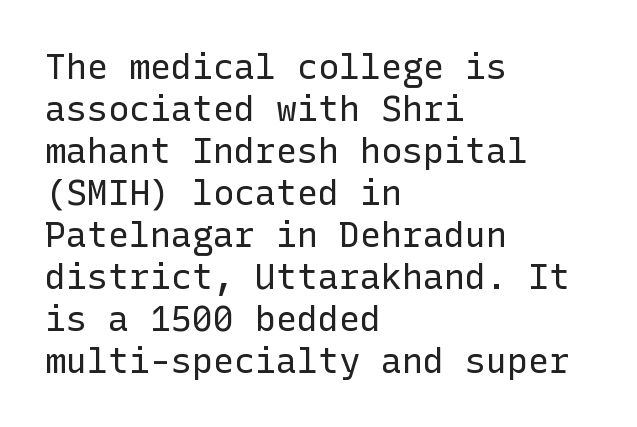
{"serif": "no", "italic": "no", "bold": "no", "weight": "regular", "width": "normal", "stroke_contrast": "low", "x_height": "medium", "underline": "no", "align": "left", "line_spacing_ratio": 1.2, "letter_spacing": "normal", "letter_spacing_em": 0.0, "glyph_px": 35}
